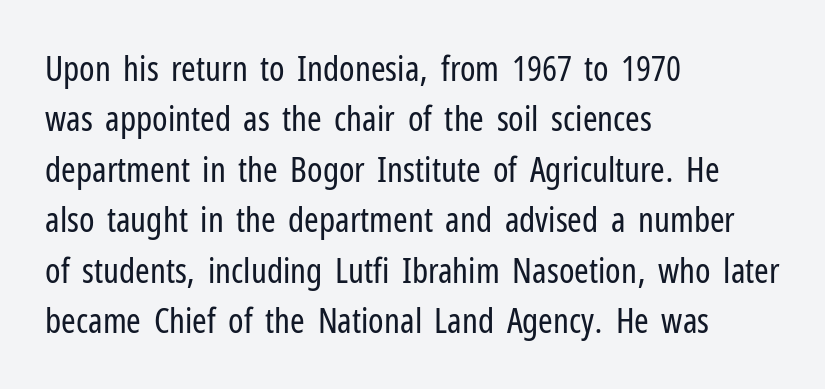
{"serif": "no", "italic": "no", "bold": "no", "weight": "regular", "width": "condensed", "stroke_contrast": "low", "x_height": "medium", "monospaced": "no", "underline": "no", "align": "left", "line_spacing": "normal", "line_spacing_ratio": 1.44, "letter_spacing": "normal", "letter_spacing_em": 0.0, "glyph_px": 35}
